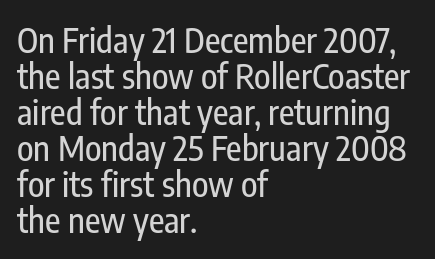
You could call the tracking neutral — neither tight nor loose. The rendering uses a small line-height, squeezing the rows. Caption: multi-line text, flush left, ragged right. The font's upright variant was chosen for this text. You can tell from the bare stems that sans-serif type was used.
